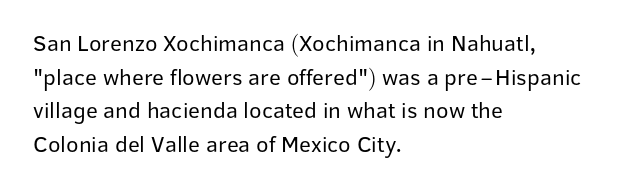
{"italic": "no", "bold": "no", "underline": "no", "align": "left", "line_spacing": "normal", "line_spacing_ratio": 1.46, "letter_spacing": "normal", "letter_spacing_em": 0.0, "glyph_px": 23}
